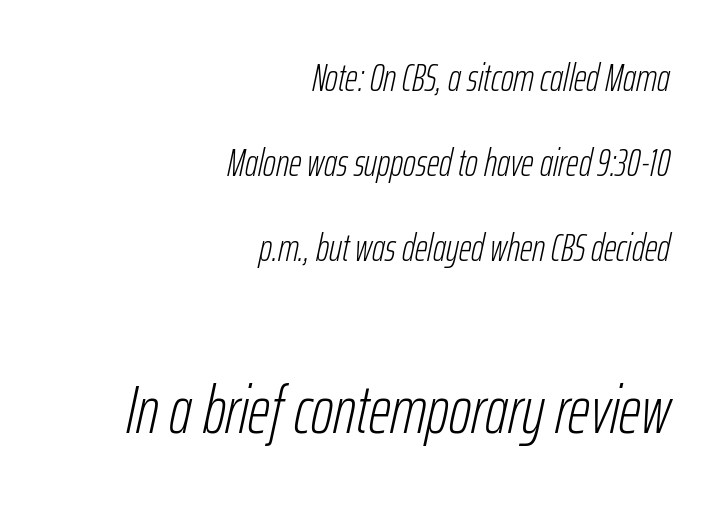
Q: Is the text bold? A: No.
Q: Is the text italic (slanted)? A: Yes, it leans right by about 12 degrees.
Q: Is the text underlined? A: No.
Q: How is the paragraph aligned? A: Right-aligned.
Q: Is the spacing between letters normal or unusually wide? A: Normal.
Q: Is the spacing between lines tight, normal or loose? A: Loose.
Q: Which block of text is set in a larger size, the first (top) or the second (bottom)? A: The second (bottom) one.
Q: Width (condensed, normal, or wide)? A: Condensed.
Q: Stroke contrast? A: Low.
Q: x-height? A: Medium.
Q: Monospaced? A: No.
